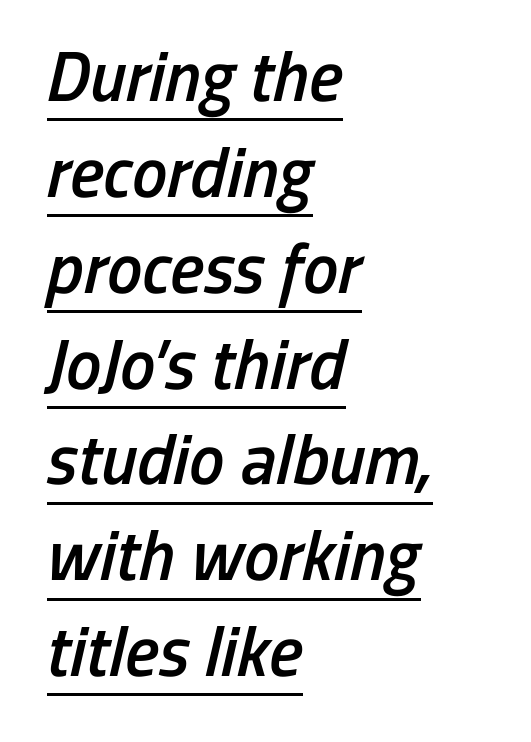
The image shows 71 px semibold, condensed type, italic (leaning right); set left-aligned, normal line spacing (1.35x), normal letter spacing, underlined; low stroke contrast and a medium x-height.
